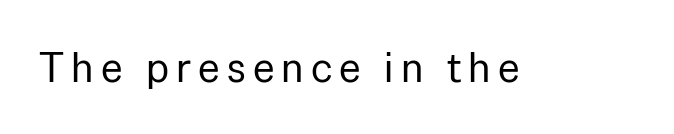
{"serif": "no", "italic": "no", "bold": "no", "weight": "regular", "width": "normal", "stroke_contrast": "low", "x_height": "medium", "monospaced": "no", "underline": "no", "glyph_px": 42}
